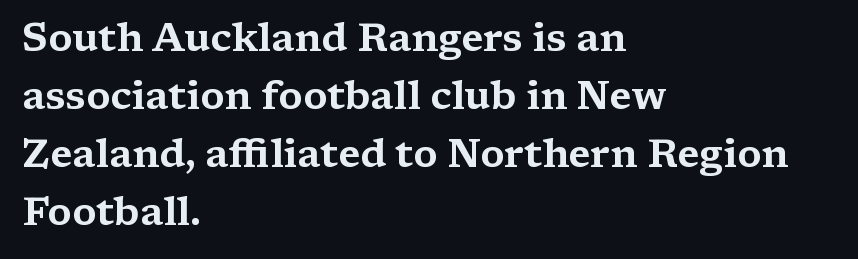
Q: Is the text italic (slanted)? A: No, it is upright.
Q: Is the typeface a serif or a sans-serif typeface? A: Serif.
Q: Is the text underlined? A: No.
Q: How is the paragraph aligned? A: Left-aligned.
Q: Is the spacing between letters normal or unusually wide? A: Normal.
Q: Is the spacing between lines tight, normal or loose? A: Normal.
Q: Width (condensed, normal, or wide)? A: Wide.
Q: Stroke contrast? A: Medium.
Q: x-height? A: Medium.
Q: Monospaced? A: No.
